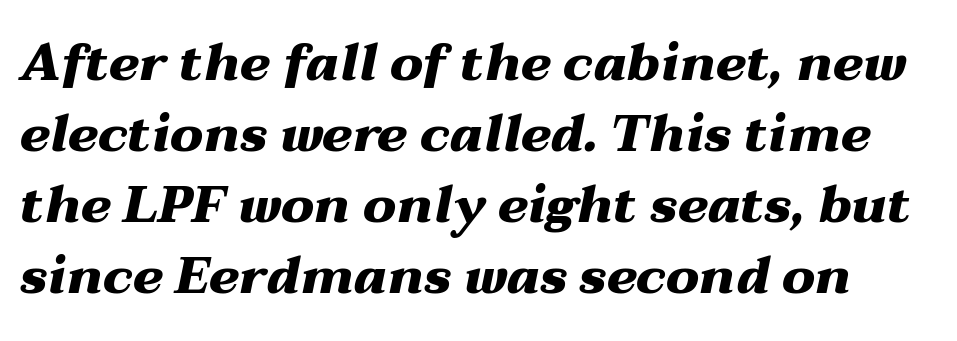
Q: Is the text bold? A: Yes.
Q: Is the text italic (slanted)? A: Yes, it leans right by about 12 degrees.
Q: Is the text underlined? A: No.
Q: Is the spacing between letters normal or unusually wide? A: Normal.
Q: Is the spacing between lines tight, normal or loose? A: Normal.
Q: Width (condensed, normal, or wide)? A: Wide.
Q: Stroke contrast? A: Medium.
Q: x-height? A: Medium.
Q: Monospaced? A: No.
